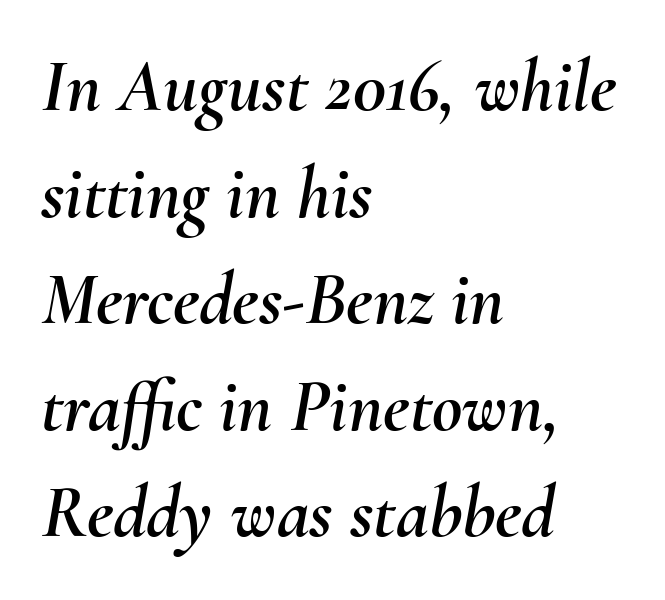
The image shows 74 px text type, italic (leaning right); set left-aligned, normal line spacing (1.44x), normal letter spacing, not underlined; medium stroke contrast and a small x-height.
